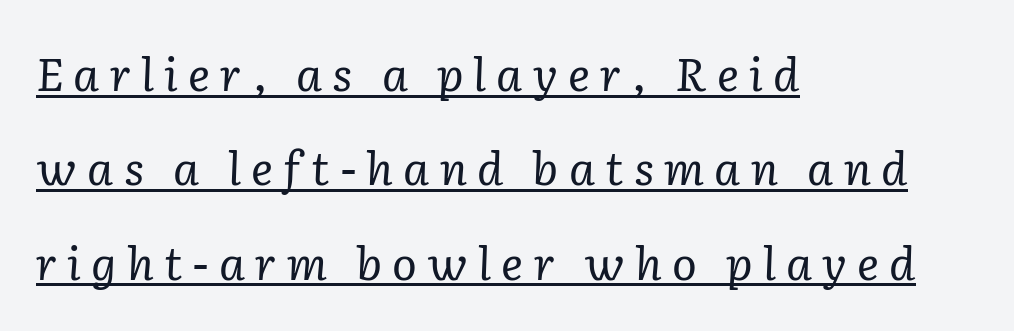
Q: Is the text bold? A: No.
Q: Is the text italic (slanted)? A: Yes, it leans right by about 2 degrees.
Q: Is the typeface a serif or a sans-serif typeface? A: Serif.
Q: Is the text underlined? A: Yes.
Q: How is the paragraph aligned? A: Left-aligned.
Q: Is the spacing between letters normal or unusually wide? A: Unusually wide.
Q: Is the spacing between lines tight, normal or loose? A: Loose.
Q: Width (condensed, normal, or wide)? A: Normal.
Q: Stroke contrast? A: Low.
Q: x-height? A: Medium.
Q: Monospaced? A: No.
